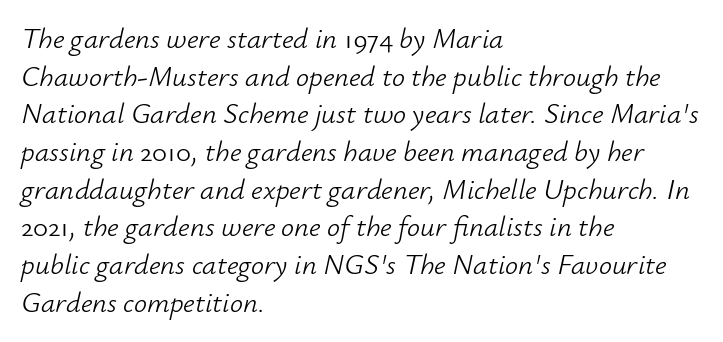
Posture: slanted. Casual observation: everything's shoved over to the left. The passage shown is typed in a proportional face where columns would drift. The cut favours lightness, reaching ordinary text weight at its darkest. These lines keep a tight, regular rhythm from letter to letter. If you measured baseline to baseline, you'd find a middling distance.
